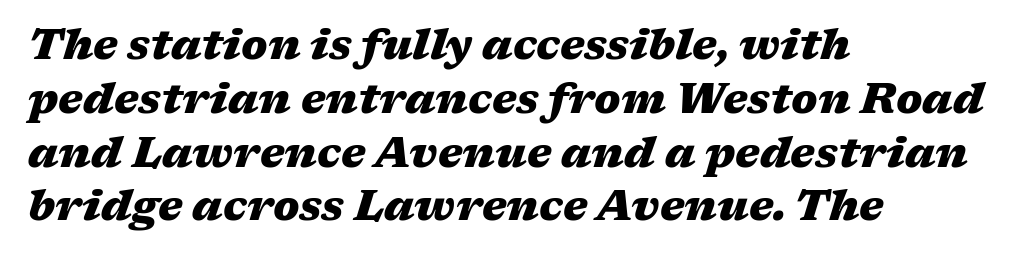
Q: Is the text bold? A: Yes.
Q: Is the text italic (slanted)? A: Yes, it leans right by about 17 degrees.
Q: Is the text underlined? A: No.
Q: How is the paragraph aligned? A: Left-aligned.
Q: Is the spacing between letters normal or unusually wide? A: Normal.
Q: Is the spacing between lines tight, normal or loose? A: Normal.
Q: Width (condensed, normal, or wide)? A: Wide.
Q: Stroke contrast? A: Medium.
Q: x-height? A: Medium.
Q: Monospaced? A: No.
